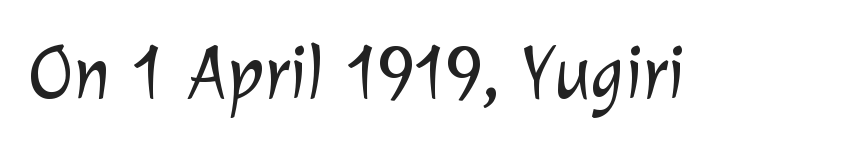
Is the type heavy? It reads as light-to-regular instead. Beneath every word, the page is bare. The face used here is rendered with its standard letterfit. Nothing sits at the stroke ends, so this counts as sans-serif.
